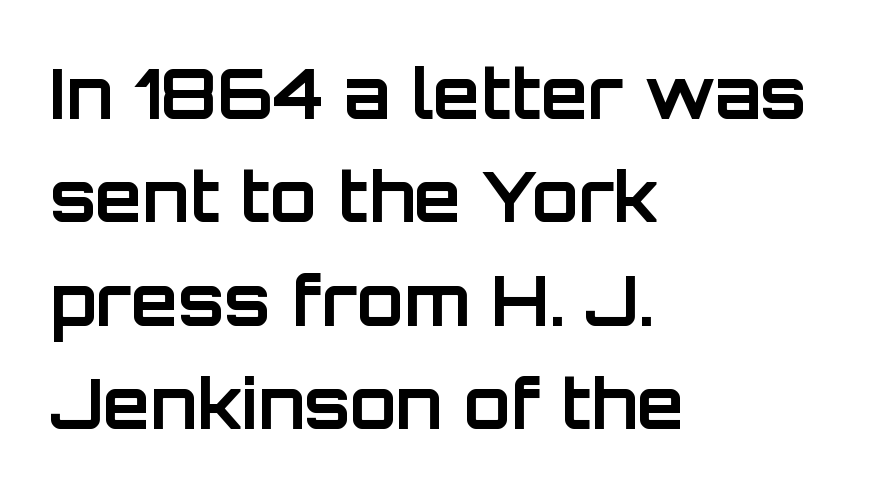
{"serif": "no", "italic": "no", "bold": "yes", "weight": "bold", "width": "normal", "stroke_contrast": "low", "x_height": "large", "monospaced": "no", "underline": "no", "align": "left", "line_spacing": "normal", "line_spacing_ratio": 1.52, "letter_spacing": "normal", "letter_spacing_em": 0.0, "glyph_px": 68}
